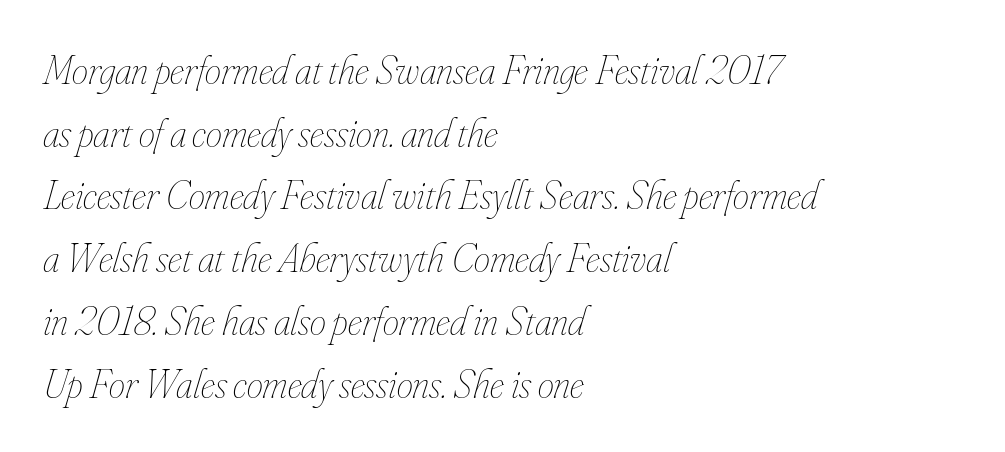
The image shows 41 px thin, condensed type, italic (leaning right); set left-aligned, normal line spacing (1.53x), normal letter spacing, not underlined; low stroke contrast and a small x-height.
